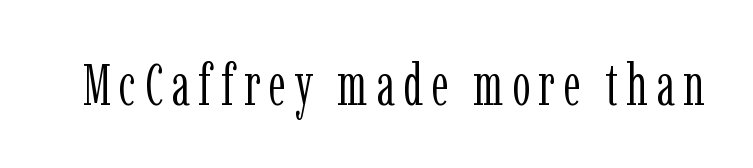
Q: Is the text bold? A: No.
Q: Is the text italic (slanted)? A: No, it is upright.
Q: Is the typeface a serif or a sans-serif typeface? A: Serif.
Q: Is the text underlined? A: No.
Q: Width (condensed, normal, or wide)? A: Condensed.
Q: Stroke contrast? A: Low.
Q: x-height? A: Medium.
Q: Monospaced? A: No.
